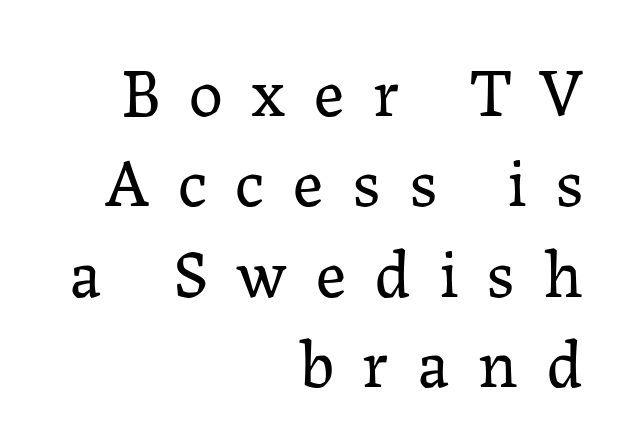
The image shows 68 px regular-weight serif type, upright; set right-aligned, normal line spacing (1.33x), unusually wide letter spacing (+0.42 em), not underlined; low stroke contrast and a medium x-height.
